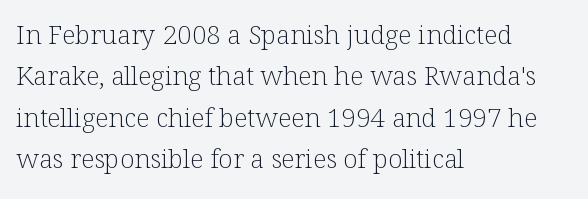
The image shows 26 px text type, upright; set left-aligned, normal line spacing (1.59x), normal letter spacing, not underlined.
